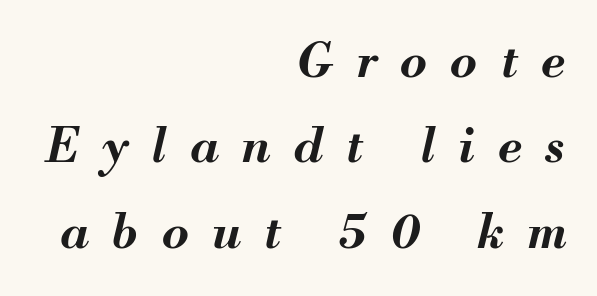
Summary of weight: heavy, a full bold. No word sits above an underline. Someone cranked the tracking dial way up on this one. The compositor pushed each line to the right boundary.
